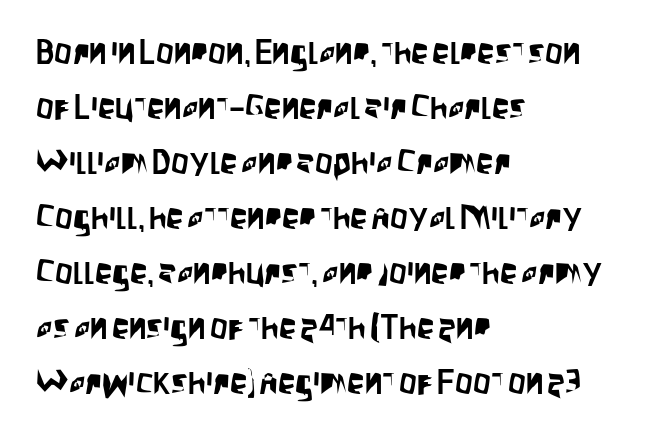
Q: Is the text italic (slanted)? A: No, it is upright.
Q: Is the typeface a serif or a sans-serif typeface? A: Sans-serif.
Q: Is the text underlined? A: No.
Q: How is the paragraph aligned? A: Left-aligned.
Q: Is the spacing between letters normal or unusually wide? A: Normal.
Q: Is the spacing between lines tight, normal or loose? A: Normal.
Q: Width (condensed, normal, or wide)? A: Condensed.
Q: Stroke contrast? A: Low.
Q: x-height? A: Large.
Q: Monospaced? A: No.
